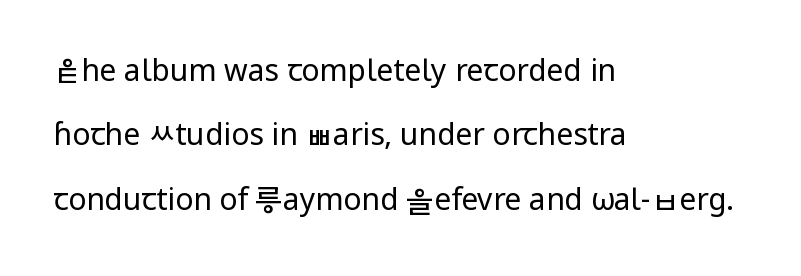
The image shows 30 px regular-weight sans-serif type, upright; set left-aligned, loose line spacing (2.15x), normal letter spacing, not underlined; low stroke contrast and a medium x-height.
